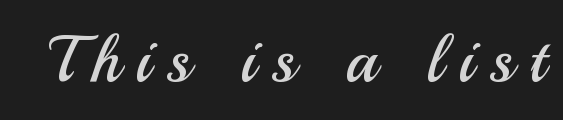
The image shows 65 px regular-weight sans-serif type; set unusually wide letter spacing (+0.24 em), not underlined; medium stroke contrast and a small x-height.
